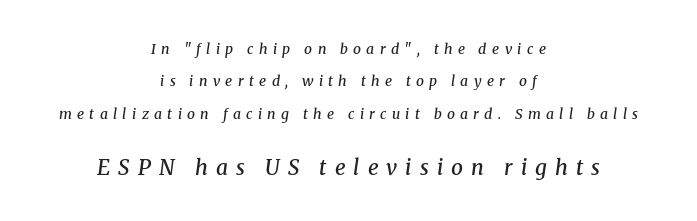
Q: Is the text bold? A: Semi-bold.
Q: Is the text italic (slanted)? A: Yes, it leans right by about 8 degrees.
Q: Is the text underlined? A: No.
Q: How is the paragraph aligned? A: Centered.
Q: Is the spacing between letters normal or unusually wide? A: Unusually wide.
Q: Is the spacing between lines tight, normal or loose? A: Loose.
Q: Which block of text is set in a larger size, the first (top) or the second (bottom)? A: The second (bottom) one.
